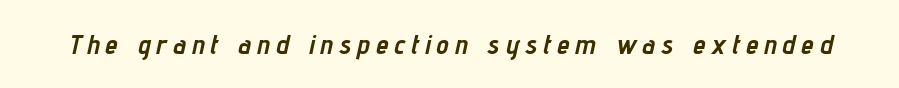
The letterforms stand isolated, each surrounded by extra space. The baseline area is clear. Character widths vary here, with narrow letters taking less room than wide ones. The sample has been set heavy, in full bold. Italic: yes, the glyphs are oblique.
